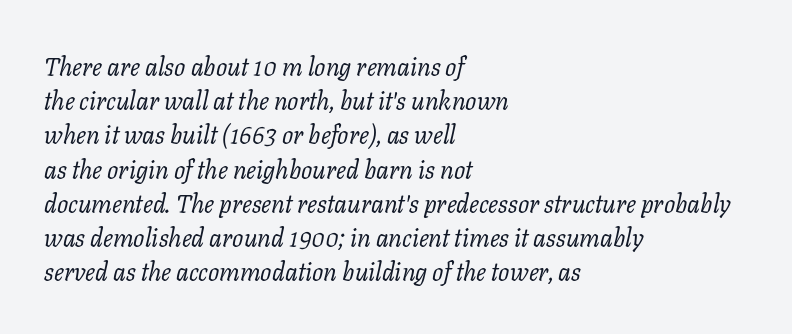
Q: Is the text bold? A: No.
Q: Is the text italic (slanted)? A: Yes, it leans right by about 11 degrees.
Q: Is the text underlined? A: No.
Q: How is the paragraph aligned? A: Left-aligned.
Q: Is the spacing between letters normal or unusually wide? A: Normal.
Q: Is the spacing between lines tight, normal or loose? A: Normal.
